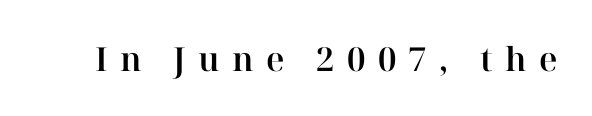
{"serif": "yes", "italic": "no", "width": "normal", "stroke_contrast": "high", "x_height": "medium", "monospaced": "no", "underline": "no", "letter_spacing": "wide", "letter_spacing_em": 0.37, "glyph_px": 33}
